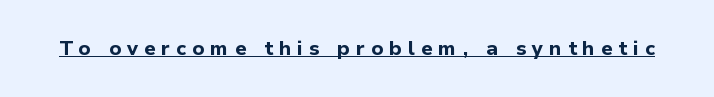
{"italic": "no", "bold": "yes", "underline": "yes", "letter_spacing": "wide", "letter_spacing_em": 0.3, "glyph_px": 20}
